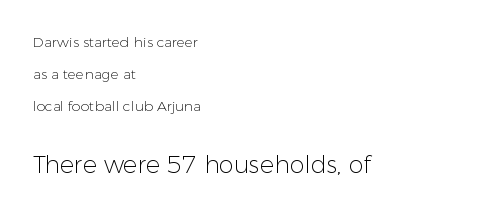
Q: Is the text bold? A: No.
Q: Is the text italic (slanted)? A: No, it is upright.
Q: Is the text underlined? A: No.
Q: How is the paragraph aligned? A: Left-aligned.
Q: Is the spacing between letters normal or unusually wide? A: Normal.
Q: Is the spacing between lines tight, normal or loose? A: Loose.
Q: Which block of text is set in a larger size, the first (top) or the second (bottom)? A: The second (bottom) one.
